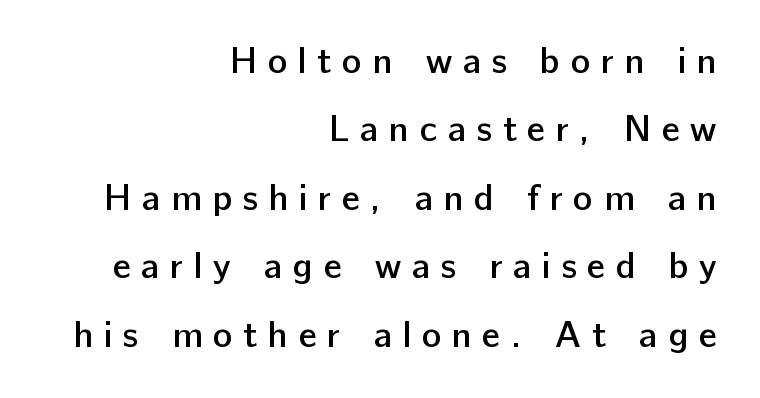
Q: Is the text bold? A: Semi-bold.
Q: Is the text italic (slanted)? A: No, it is upright.
Q: Is the typeface a serif or a sans-serif typeface? A: Sans-serif.
Q: Is the text underlined? A: No.
Q: How is the paragraph aligned? A: Right-aligned.
Q: Is the spacing between letters normal or unusually wide? A: Unusually wide.
Q: Width (condensed, normal, or wide)? A: Normal.
Q: Stroke contrast? A: Low.
Q: x-height? A: Medium.
Q: Monospaced? A: No.
